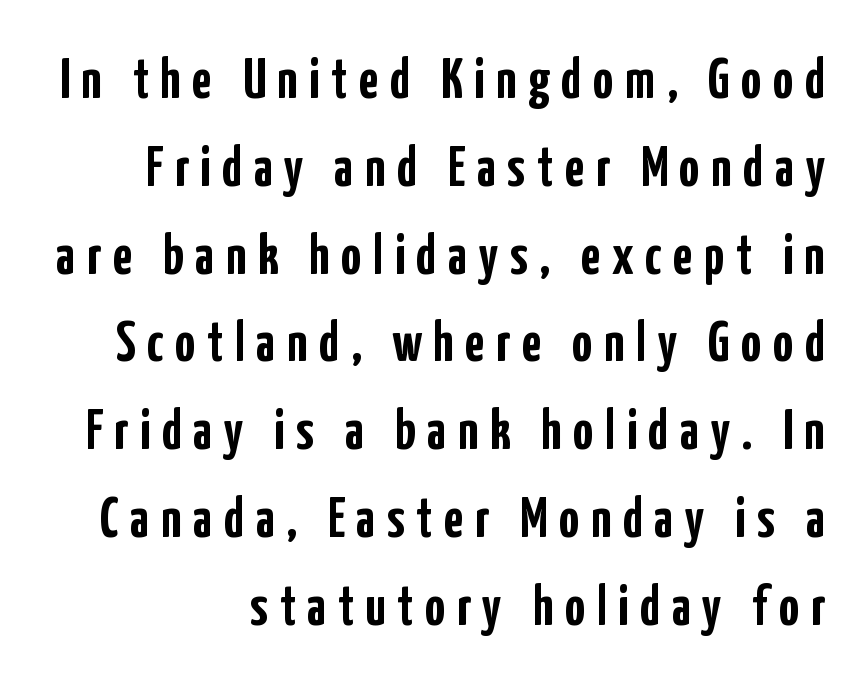
{"serif": "no", "italic": "no", "bold": "yes", "weight": "semibold", "width": "condensed", "stroke_contrast": "low", "x_height": "medium", "monospaced": "no", "underline": "no", "line_spacing": "normal", "line_spacing_ratio": 1.54, "letter_spacing": "wide", "letter_spacing_em": 0.2, "glyph_px": 57}
